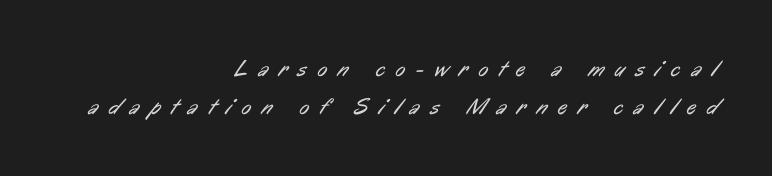
The image shows 23 px text type; set right-aligned, normal line spacing (1.65x), unusually wide letter spacing (+0.47 em), not underlined.
